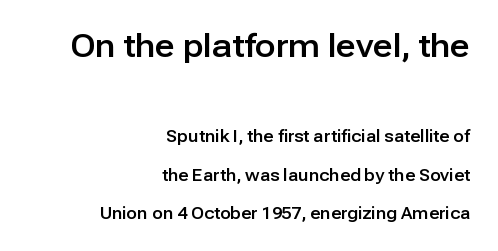
Q: Is the text italic (slanted)? A: No, it is upright.
Q: Is the typeface a serif or a sans-serif typeface? A: Sans-serif.
Q: Is the text underlined? A: No.
Q: How is the paragraph aligned? A: Right-aligned.
Q: Is the spacing between letters normal or unusually wide? A: Normal.
Q: Is the spacing between lines tight, normal or loose? A: Loose.
Q: Which block of text is set in a larger size, the first (top) or the second (bottom)? A: The first (top) one.
Q: Width (condensed, normal, or wide)? A: Normal.
Q: Stroke contrast? A: Low.
Q: x-height? A: Medium.
Q: Monospaced? A: No.
